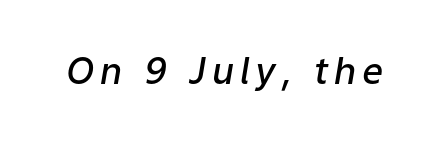
The foot of each line stays bare and open. The letters advance in unequal steps, a hallmark of proportional type. Quick note: italic. Weight check: semibold — heavier than regular, not quite bold.
